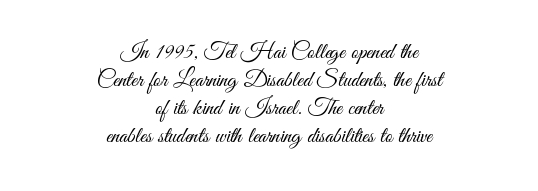
A quiet, ordinary-to-light weight characterises the typeface. Compared with typical body copy, the letter spacing here is the same. The rag falls on both sides of this text block equally. The area under the type is left untouched.
